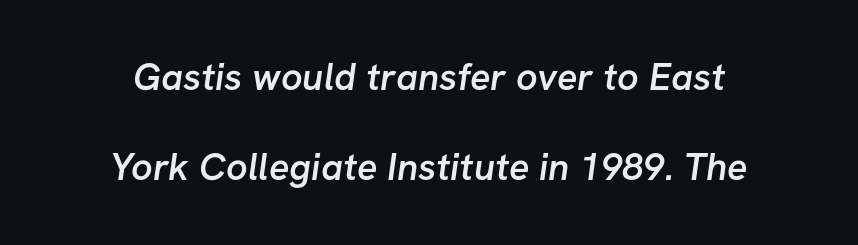
{"serif": "no", "bold": "semi", "weight": "semibold", "width": "normal", "stroke_contrast": "low", "x_height": "medium", "monospaced": "no", "underline": "no", "align": "center", "line_spacing": "loose", "line_spacing_ratio": 2.38, "letter_spacing": "normal", "letter_spacing_em": 0.0, "glyph_px": 38}
